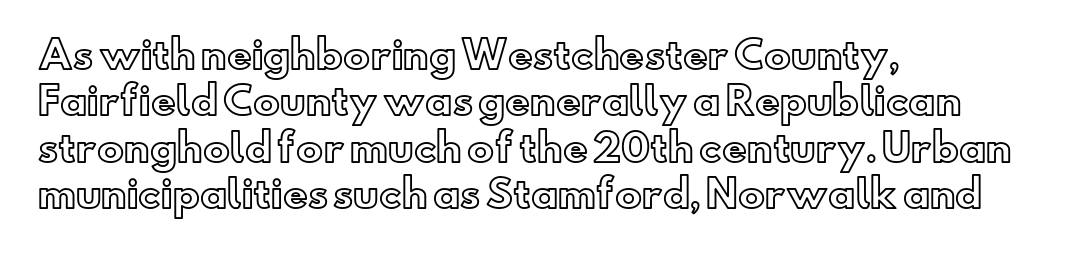
Q: Is the text italic (slanted)? A: No, it is upright.
Q: Is the text underlined? A: No.
Q: How is the paragraph aligned? A: Left-aligned.
Q: Is the spacing between letters normal or unusually wide? A: Normal.
Q: Width (condensed, normal, or wide)? A: Normal.
Q: x-height? A: Small.
Q: Monospaced? A: No.
